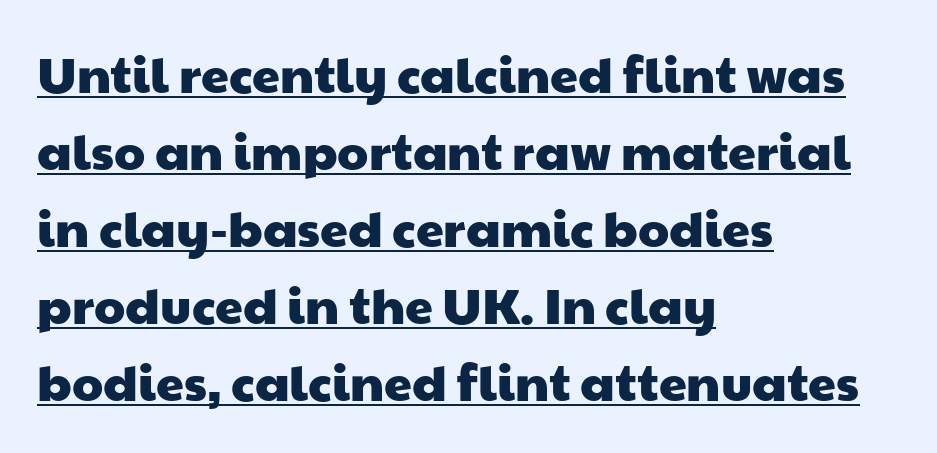
{"serif": "no", "width": "wide", "stroke_contrast": "low", "x_height": "medium", "monospaced": "no", "underline": "yes", "align": "left", "line_spacing": "normal", "line_spacing_ratio": 1.54, "letter_spacing": "normal", "letter_spacing_em": 0.0, "glyph_px": 50}
